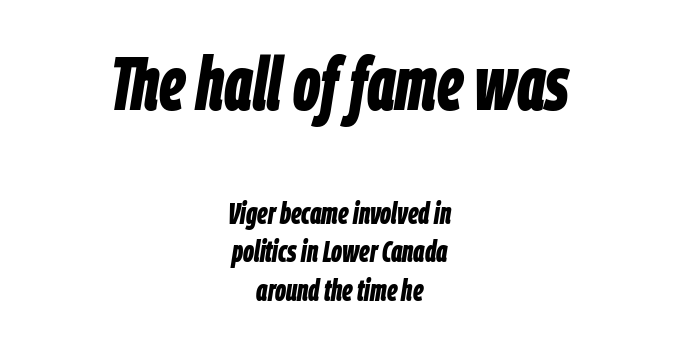
Q: Is the text bold? A: Yes.
Q: Is the text italic (slanted)? A: Yes, it leans right by about 9 degrees.
Q: Is the text underlined? A: No.
Q: How is the paragraph aligned? A: Centered.
Q: Is the spacing between letters normal or unusually wide? A: Normal.
Q: Is the spacing between lines tight, normal or loose? A: Normal.
Q: Which block of text is set in a larger size, the first (top) or the second (bottom)? A: The first (top) one.
Q: Width (condensed, normal, or wide)? A: Condensed.
Q: Stroke contrast? A: Low.
Q: x-height? A: Large.
Q: Monospaced? A: No.
